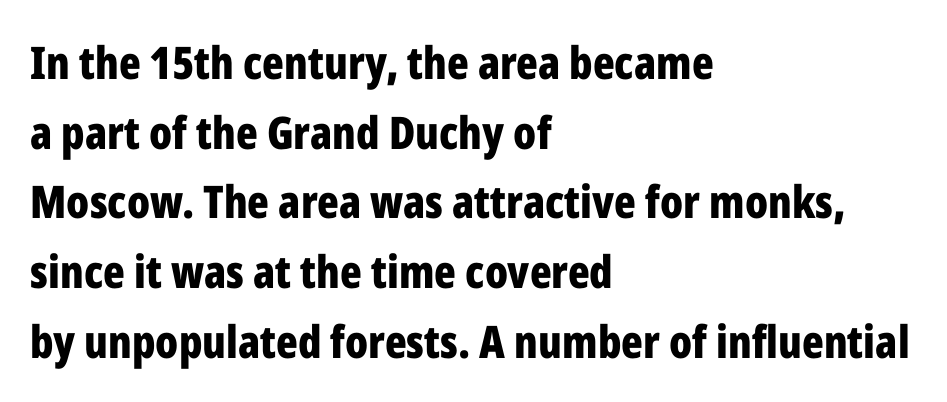
The image shows 45 px bold, condensed sans-serif type, upright; set left-aligned, normal line spacing (1.55x), normal letter spacing, not underlined; low stroke contrast and a medium x-height.
